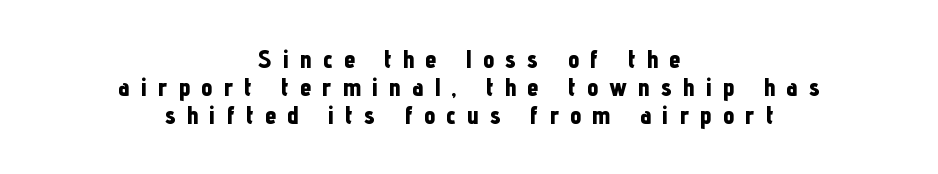
The image shows 25 px bold type, upright; set centered, tight line spacing (1.13x), unusually wide letter spacing (+0.45 em), not underlined.
